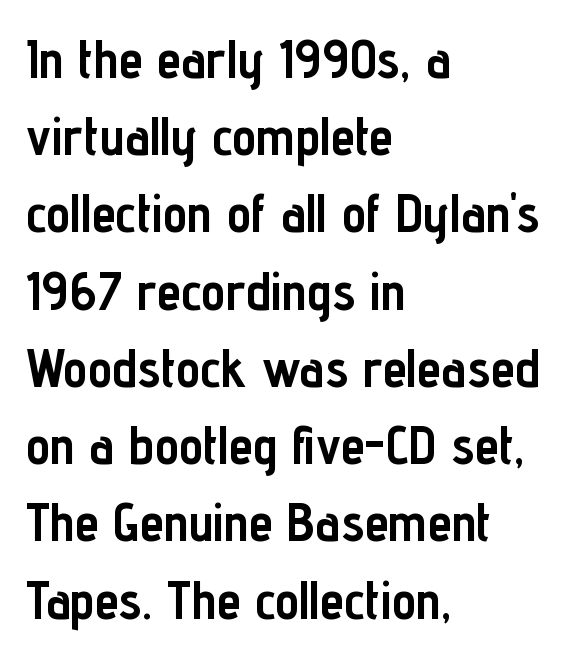
Q: Is the text bold? A: Yes.
Q: Is the text italic (slanted)? A: No, it is upright.
Q: Is the typeface a serif or a sans-serif typeface? A: Sans-serif.
Q: Is the text underlined? A: No.
Q: How is the paragraph aligned? A: Left-aligned.
Q: Is the spacing between letters normal or unusually wide? A: Normal.
Q: Is the spacing between lines tight, normal or loose? A: Normal.
Q: Width (condensed, normal, or wide)? A: Condensed.
Q: Stroke contrast? A: Low.
Q: x-height? A: Medium.
Q: Monospaced? A: No.
